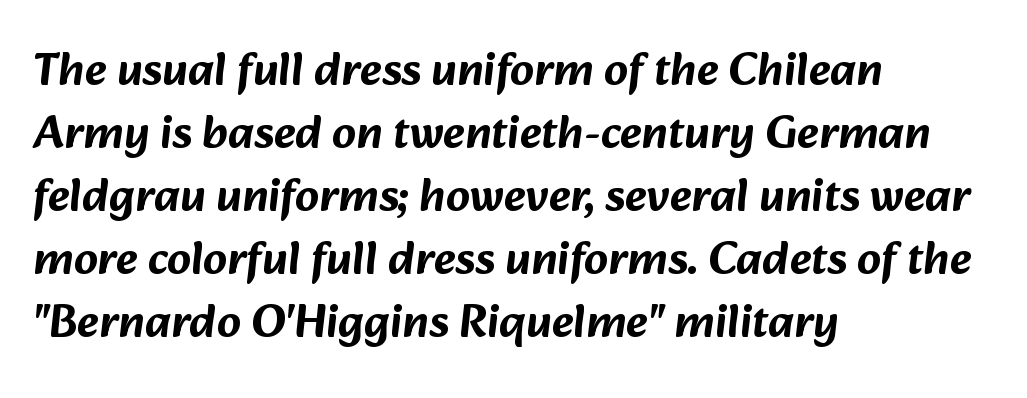
{"serif": "no", "width": "normal", "stroke_contrast": "low", "x_height": "medium", "monospaced": "no", "underline": "no", "align": "left", "line_spacing": "normal", "line_spacing_ratio": 1.34, "letter_spacing": "normal", "letter_spacing_em": 0.0, "glyph_px": 47}
